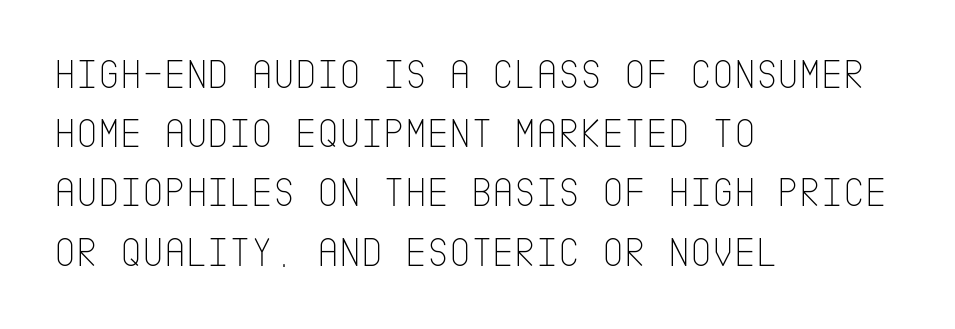
{"serif": "no", "italic": "no", "bold": "no", "weight": "thin", "width": "condensed", "stroke_contrast": "low", "x_height": "large", "underline": "no", "align": "left", "line_spacing": "normal", "line_spacing_ratio": 1.41, "letter_spacing": "normal", "letter_spacing_em": 0.0, "glyph_px": 42}
